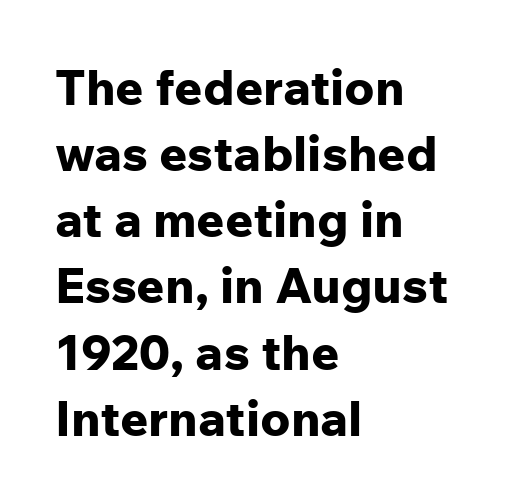
Horizontally, the lines are justified to the leading edge only. Interline gaps are of average width in this sample. The axis of the letterforms is exactly vertical. Does the weight exceed regular? Yes, all the way to bold. The horizontal fit of the characters is conventional and even.
